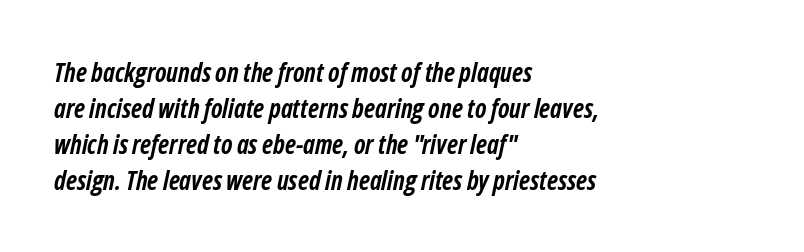
Q: Is the text bold? A: Yes.
Q: Is the text italic (slanted)? A: Yes, it leans right by about 12 degrees.
Q: Is the text underlined? A: No.
Q: How is the paragraph aligned? A: Left-aligned.
Q: Is the spacing between letters normal or unusually wide? A: Normal.
Q: Is the spacing between lines tight, normal or loose? A: Normal.
